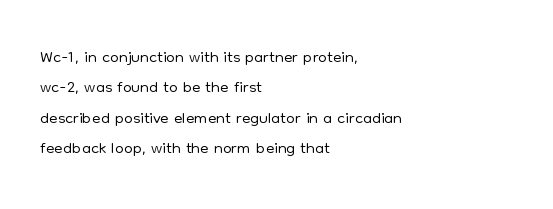
Nope, not italic — everything's standing straight. Only glyphs here, with clear space below each row. Leftover space on each line is placed entirely after the last word. The gaps between neighbouring characters are ordinary and unremarkable. A light-to-regular cut is what we see here.
